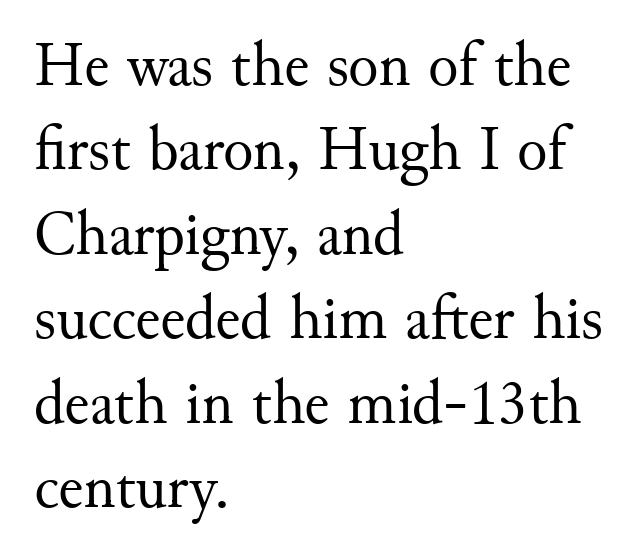
The image shows 63 px regular-weight serif type, upright; set left-aligned, normal line spacing (1.34x), normal letter spacing, not underlined; medium stroke contrast and a small x-height.
